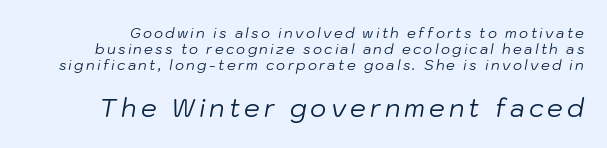
{"italic": "yes", "lean": "right", "slant_degrees": 10, "bold": "no", "underline": "no", "line_spacing": "tight", "line_spacing_ratio": 1.15, "larger_block": "second", "size_ratio": 1.79, "glyph_px": 25}
